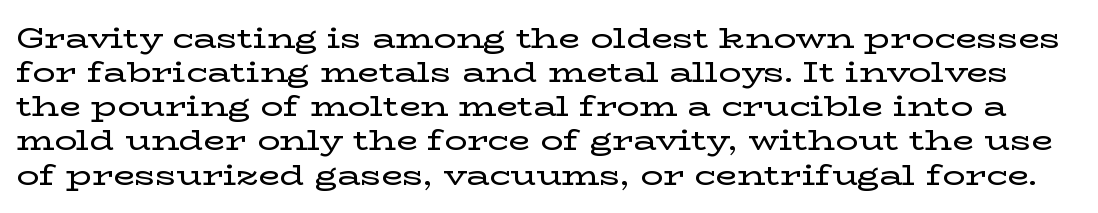
{"serif": "yes", "italic": "no", "width": "wide", "stroke_contrast": "low", "x_height": "medium", "monospaced": "no", "underline": "no", "line_spacing_ratio": 1.22, "letter_spacing": "normal", "letter_spacing_em": 0.0, "glyph_px": 28}
